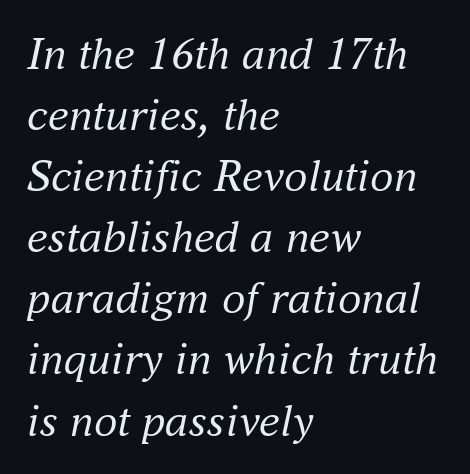
{"serif": "yes", "italic": "yes", "lean": "right", "slant_degrees": 16, "bold": "no", "weight": "regular", "width": "normal", "stroke_contrast": "medium", "x_height": "small", "monospaced": "no", "underline": "no", "align": "left", "line_spacing": "normal", "line_spacing_ratio": 1.3, "letter_spacing": "normal", "letter_spacing_em": 0.0, "glyph_px": 47}
